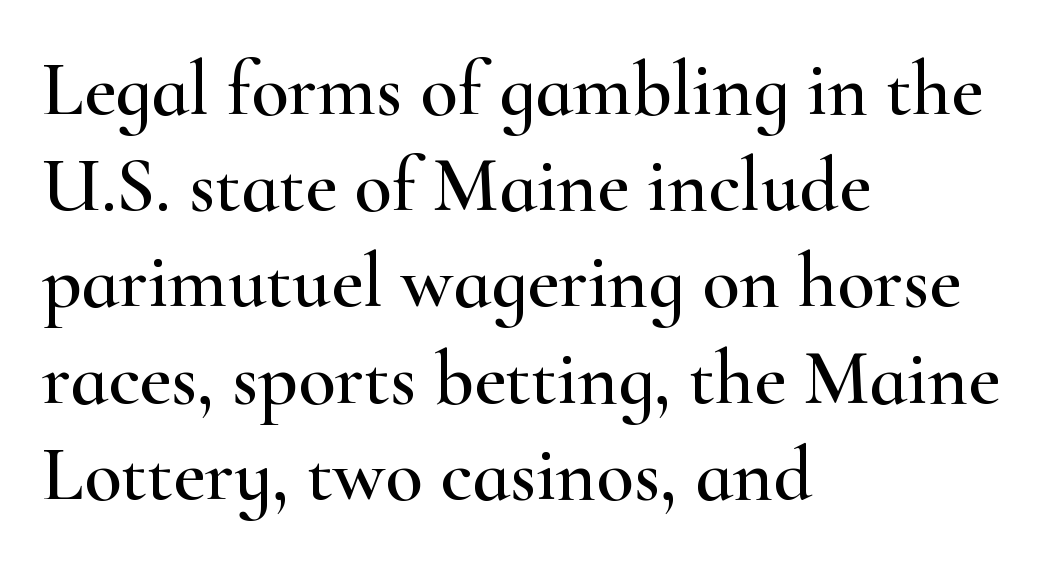
{"serif": "yes", "italic": "no", "width": "wide", "stroke_contrast": "high", "x_height": "small", "monospaced": "no", "underline": "no", "align": "left", "line_spacing": "normal", "line_spacing_ratio": 1.25, "letter_spacing": "normal", "letter_spacing_em": 0.0, "glyph_px": 77}
